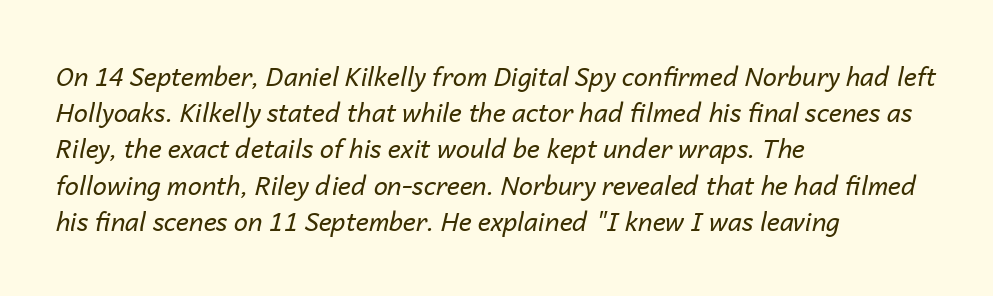
Q: Is the text bold? A: No.
Q: Is the text italic (slanted)? A: Yes, it leans right by about 14 degrees.
Q: Is the text underlined? A: No.
Q: How is the paragraph aligned? A: Left-aligned.
Q: Is the spacing between letters normal or unusually wide? A: Normal.
Q: Is the spacing between lines tight, normal or loose? A: Normal.
